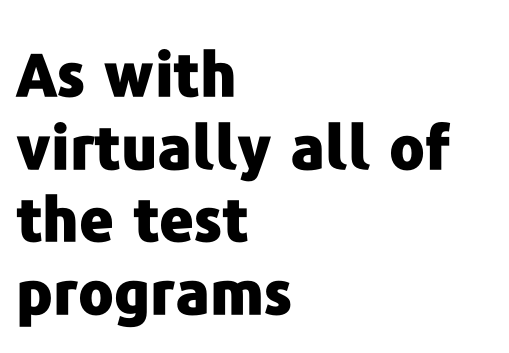
The text block is weighted toward the left margin, trailing off unevenly rightward. Ascenders rise straight up at ninety degrees. Weight check: bold — yes, fully. Has an underline been added? It has not.
